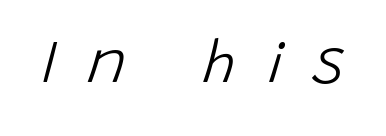
Glance below the letters and you will spot only blank space. Weight: in the light-to-regular range. Observe the wide spacing: letters keep a clear distance from each other. A typesetter would mark this as italic.
